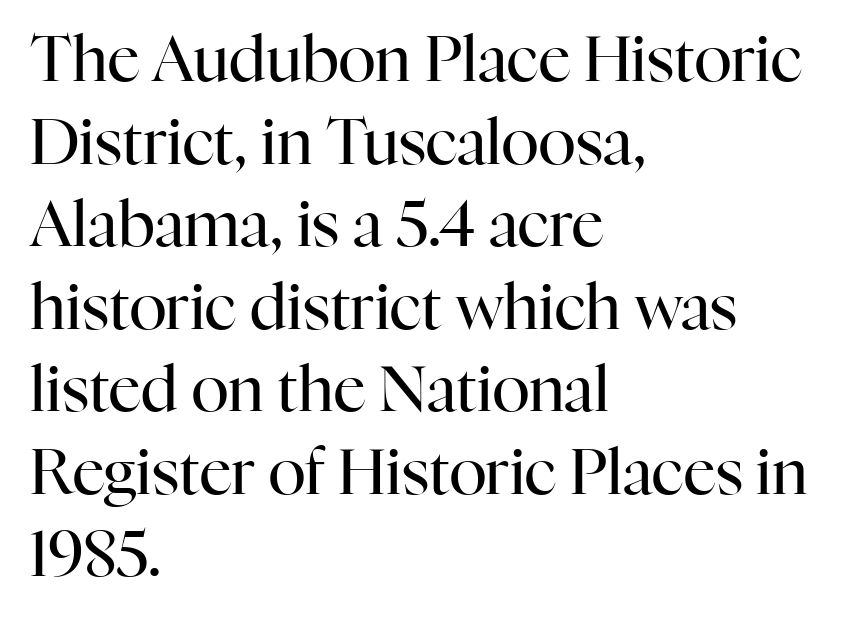
The image shows 63 px regular-weight serif type, upright; set left-aligned, normal line spacing (1.31x), normal letter spacing, not underlined; high stroke contrast and a medium x-height.
